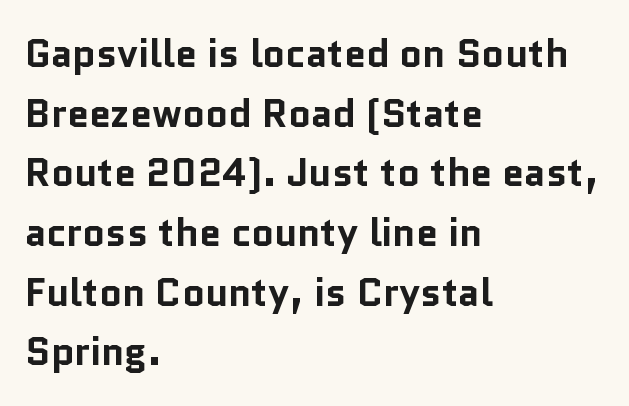
{"serif": "no", "italic": "no", "bold": "yes", "weight": "bold", "width": "normal", "stroke_contrast": "low", "x_height": "medium", "monospaced": "no", "underline": "no", "align": "left", "line_spacing": "normal", "line_spacing_ratio": 1.53, "letter_spacing": "normal", "letter_spacing_em": 0.0, "glyph_px": 39}
